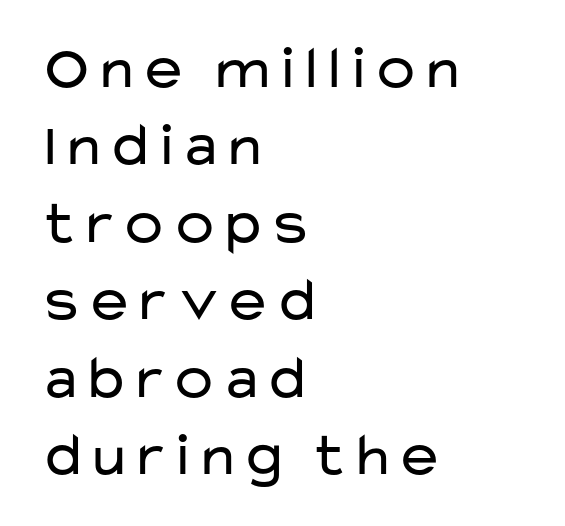
The image shows 61 px regular-weight, wide sans-serif type, upright; set left-aligned, normal line spacing (1.27x), normal letter spacing, not underlined; low stroke contrast and a medium x-height.
